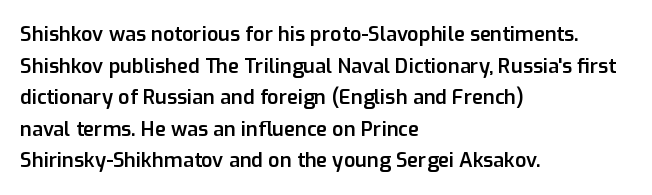
The image shows 20 px text type, upright; set left-aligned, normal line spacing (1.58x), normal letter spacing, not underlined.
